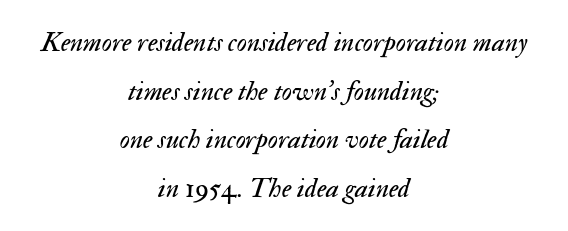
Q: Is the text bold? A: No.
Q: Is the text italic (slanted)? A: Yes, it leans right by about 17 degrees.
Q: Is the text underlined? A: No.
Q: How is the paragraph aligned? A: Centered.
Q: Is the spacing between letters normal or unusually wide? A: Normal.
Q: Width (condensed, normal, or wide)? A: Normal.
Q: Stroke contrast? A: Medium.
Q: x-height? A: Small.
Q: Monospaced? A: No.
